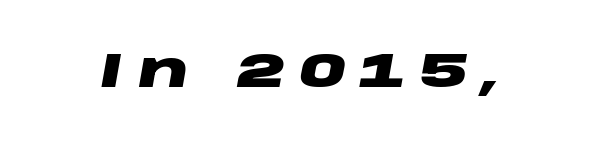
Q: Is the text bold? A: Yes.
Q: Is the text italic (slanted)? A: Yes, it leans right by about 10 degrees.
Q: Is the text underlined? A: No.
Q: Is the spacing between letters normal or unusually wide? A: Unusually wide.
Q: Width (condensed, normal, or wide)? A: Wide.
Q: Stroke contrast? A: Low.
Q: x-height? A: Large.
Q: Monospaced? A: No.
